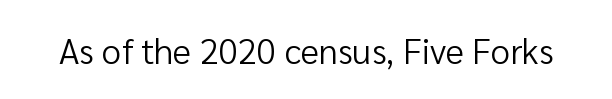
The image shows 35 px regular-weight sans-serif type, upright; set normal letter spacing, not underlined; low stroke contrast and a medium x-height.
